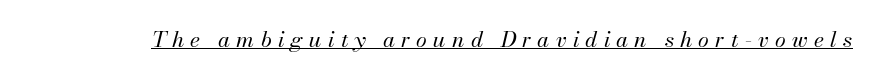
{"italic": "yes", "lean": "right", "slant_degrees": 13, "bold": "no", "underline": "yes", "letter_spacing": "wide", "letter_spacing_em": 0.28, "glyph_px": 22}
